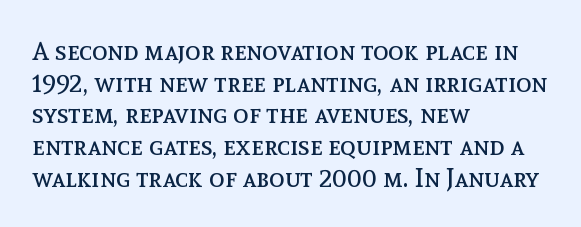
Nope, not italic — everything's standing straight. The font is comparable to plain body text, perhaps lighter. Inter-character spacing is left at the font's built-in metrics. The zone under the glyphs is completely vacant. These lines are set flush left with a ragged right edge.
